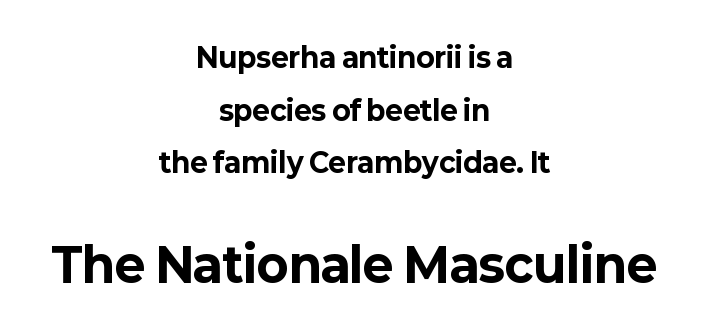
{"serif": "no", "italic": "no", "bold": "yes", "weight": "bold", "width": "normal", "stroke_contrast": "low", "x_height": "medium", "monospaced": "no", "underline": "no", "align": "center", "line_spacing": "loose", "line_spacing_ratio": 1.95, "letter_spacing": "normal", "letter_spacing_em": 0.0, "larger_block": "second", "size_ratio": 1.74, "glyph_px": 47}
